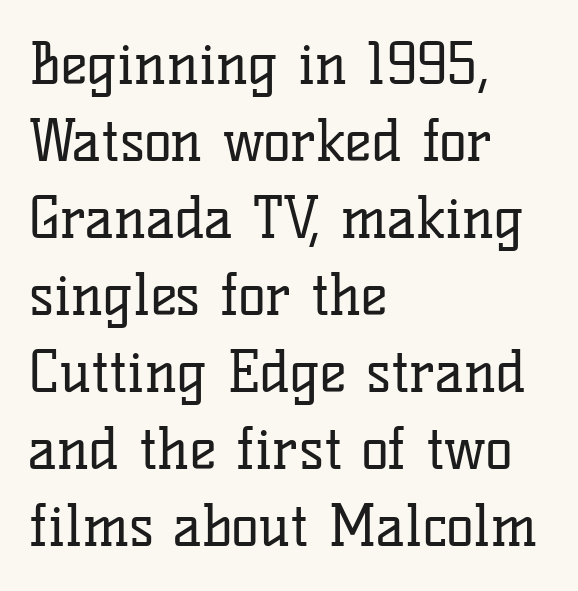
Just letters on the line, the space beneath them empty. The strokes carry an ordinary text weight at most. These lines are set flush left with a ragged right edge. Spacing between characters is what you'd get straight out of the box. Serif or sans? Serif — the stroke terminals have little feet.
